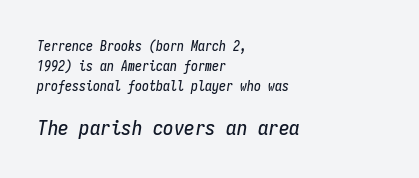
Q: Is the text italic (slanted)? A: Yes, it leans right by about 9 degrees.
Q: Is the text underlined? A: No.
Q: How is the paragraph aligned? A: Left-aligned.
Q: Is the spacing between letters normal or unusually wide? A: Normal.
Q: Is the spacing between lines tight, normal or loose? A: Normal.
Q: Which block of text is set in a larger size, the first (top) or the second (bottom)? A: The second (bottom) one.
